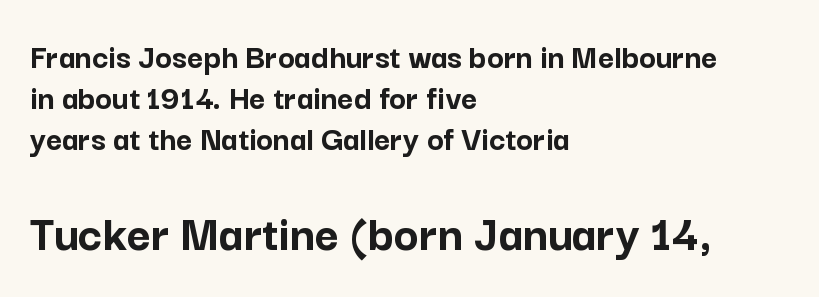
The image shows 52 px semibold sans-serif type, upright; set left-aligned, line spacing 1.17x, normal letter spacing, not underlined; the second (bottom) block is 1.49x larger; low stroke contrast and a medium x-height.
